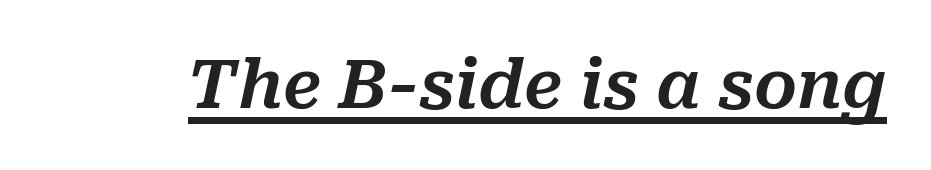
{"italic": "yes", "lean": "right", "slant_degrees": 10, "width": "normal", "stroke_contrast": "medium", "x_height": "medium", "monospaced": "no", "underline": "yes", "letter_spacing": "normal", "letter_spacing_em": 0.0, "glyph_px": 67}
